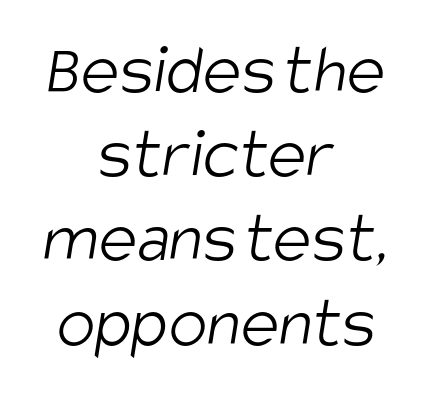
The image shows 72 px light, condensed sans-serif type; set centered, line spacing 1.17x, normal letter spacing, not underlined; low stroke contrast and a large x-height.
